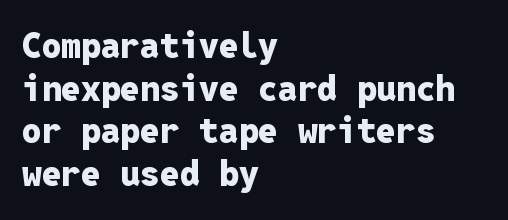
Q: Is the text bold? A: Yes.
Q: Is the text italic (slanted)? A: No, it is upright.
Q: Is the typeface a serif or a sans-serif typeface? A: Sans-serif.
Q: Is the text underlined? A: No.
Q: How is the paragraph aligned? A: Left-aligned.
Q: Is the spacing between letters normal or unusually wide? A: Normal.
Q: Width (condensed, normal, or wide)? A: Normal.
Q: Stroke contrast? A: Low.
Q: x-height? A: Medium.
Q: Monospaced? A: Yes.
